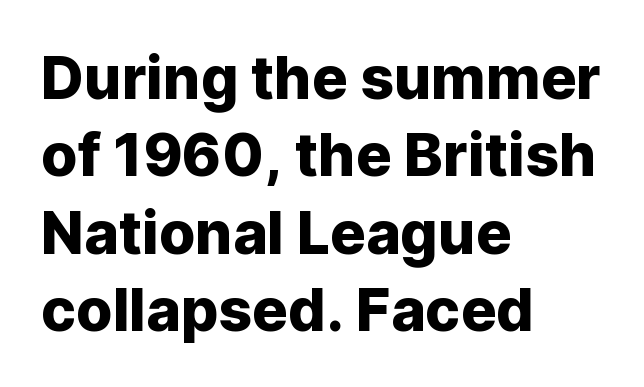
The image shows 59 px sans-serif type, upright; set left-aligned, normal line spacing (1.31x), normal letter spacing, not underlined; low stroke contrast and a medium x-height.
